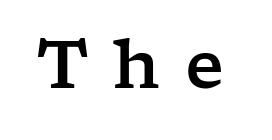
The image shows 67 px wide serif type, upright; set unusually wide letter spacing (+0.36 em), not underlined; low stroke contrast and a medium x-height.
